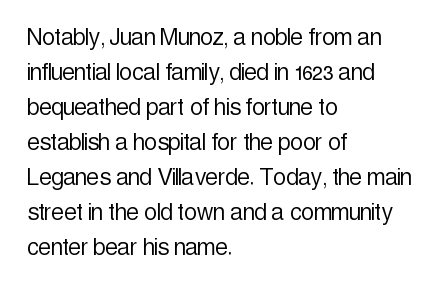
The baseline area is clear. Each letter keeps its own natural width here, so spacing adapts to shape. How would I describe the line gaps? Plain and ordinary. What stands out about the letter spacing? Nothing — it is the standard amount. Posture: straight, roman, zero tilt. Is this a sans? Yes — the strokes have no serifs.
